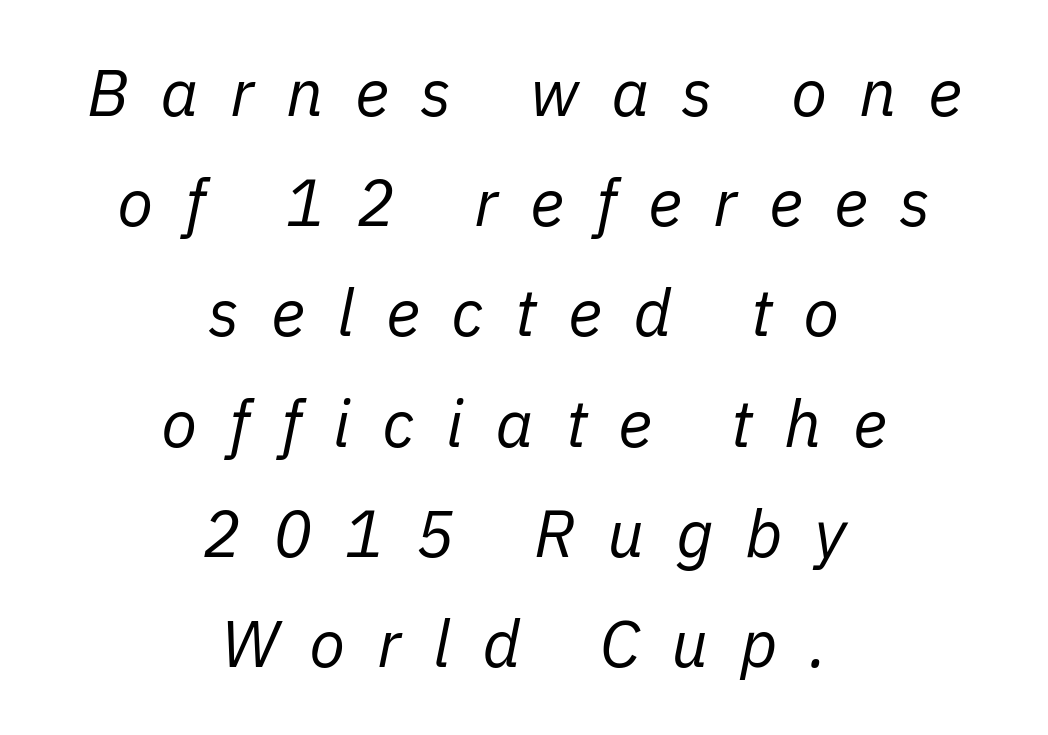
The image shows 66 px regular-weight type, italic (leaning right); set centered, normal line spacing (1.67x), unusually wide letter spacing (+0.48 em), not underlined; low stroke contrast and a medium x-height.
